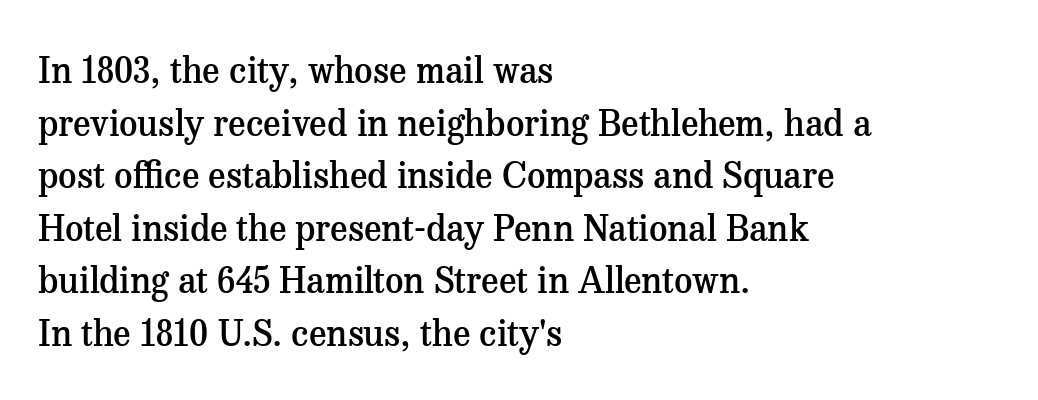
Q: Is the text bold? A: Semi-bold.
Q: Is the text italic (slanted)? A: No, it is upright.
Q: Is the typeface a serif or a sans-serif typeface? A: Serif.
Q: Is the text underlined? A: No.
Q: How is the paragraph aligned? A: Left-aligned.
Q: Is the spacing between letters normal or unusually wide? A: Normal.
Q: Is the spacing between lines tight, normal or loose? A: Normal.
Q: Width (condensed, normal, or wide)? A: Normal.
Q: Stroke contrast? A: Medium.
Q: x-height? A: Medium.
Q: Monospaced? A: No.
